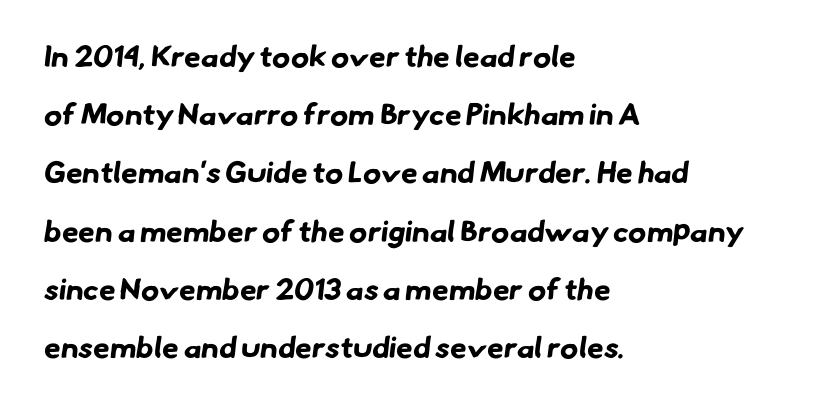
The image shows 30 px bold sans-serif type; set left-aligned, loose line spacing (1.94x), normal letter spacing, not underlined; low stroke contrast and a small x-height.
